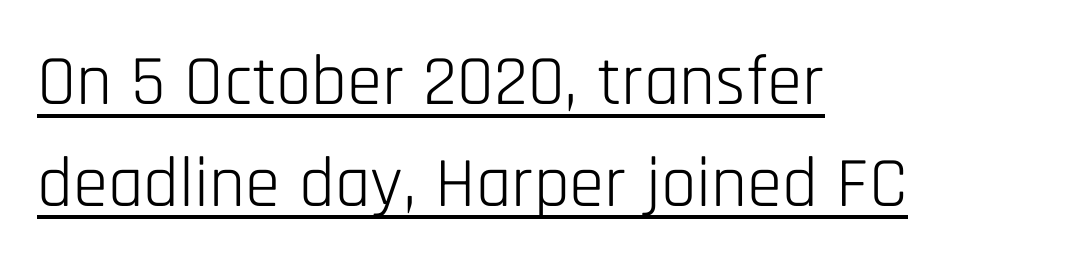
Grotesque or geometric, the face here clearly has no serifs. The type sits square on the baseline with zero lean. A typesetter would call this leading conventional body-copy spacing. This sample uses plain, unmodified letter spacing. No letter is thick-stroked: the sample isn't bold.
